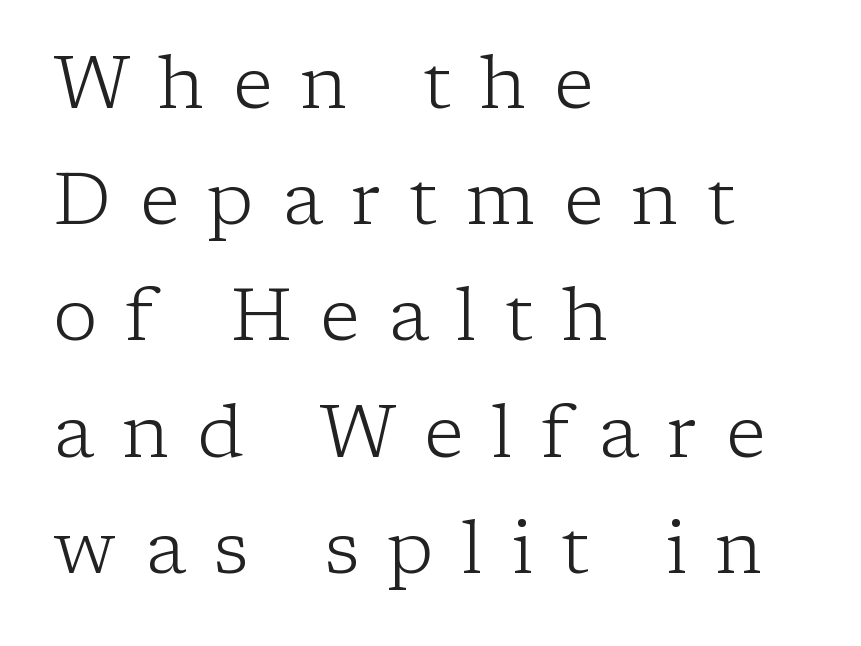
{"serif": "yes", "italic": "no", "bold": "no", "weight": "light", "width": "normal", "stroke_contrast": "low", "x_height": "medium", "monospaced": "no", "underline": "no", "align": "left", "line_spacing": "normal", "line_spacing_ratio": 1.57, "letter_spacing": "wide", "letter_spacing_em": 0.38, "glyph_px": 74}
